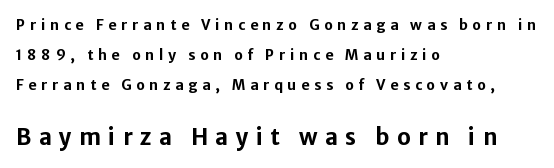
Summary of weight: heavy, a full bold. Is there any slant? The stems are plumb. Between these two stacked blocks, the lower one wins on size. You could fit nearly another row in the gap between these rows. These lines are set flush left with a ragged right edge. Tracking here is generous; glyphs stand well apart from one another.
